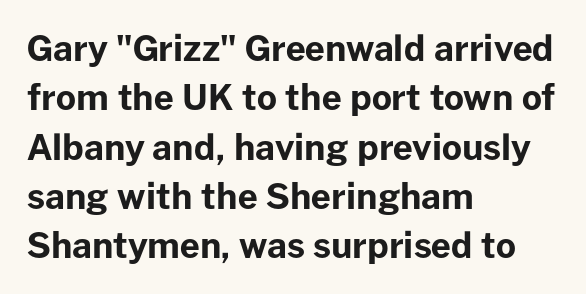
Q: Is the text bold? A: Yes.
Q: Is the text italic (slanted)? A: No, it is upright.
Q: Is the typeface a serif or a sans-serif typeface? A: Sans-serif.
Q: Is the text underlined? A: No.
Q: How is the paragraph aligned? A: Left-aligned.
Q: Is the spacing between letters normal or unusually wide? A: Normal.
Q: Is the spacing between lines tight, normal or loose? A: Normal.
Q: Width (condensed, normal, or wide)? A: Normal.
Q: Stroke contrast? A: Low.
Q: x-height? A: Medium.
Q: Monospaced? A: No.
